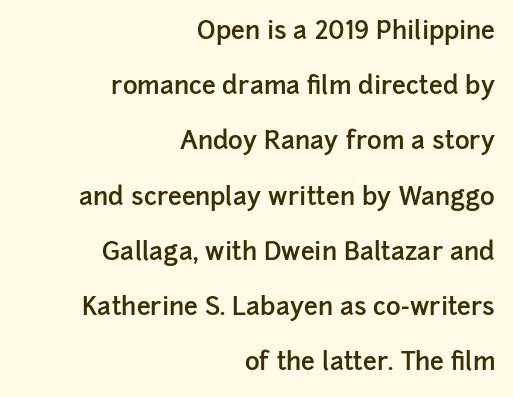
Q: Is the text bold? A: Semi-bold.
Q: Is the text italic (slanted)? A: No, it is upright.
Q: Is the text underlined? A: No.
Q: How is the paragraph aligned? A: Right-aligned.
Q: Is the spacing between letters normal or unusually wide? A: Normal.
Q: Is the spacing between lines tight, normal or loose? A: Loose.
